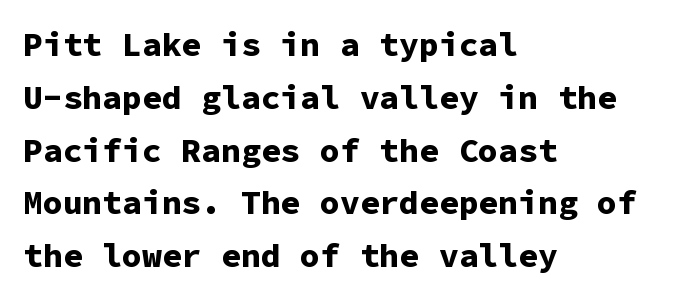
The image shows 33 px bold sans-serif type, upright, monospaced; set left-aligned, normal line spacing (1.6x), normal letter spacing, not underlined; low stroke contrast and a medium x-height.
